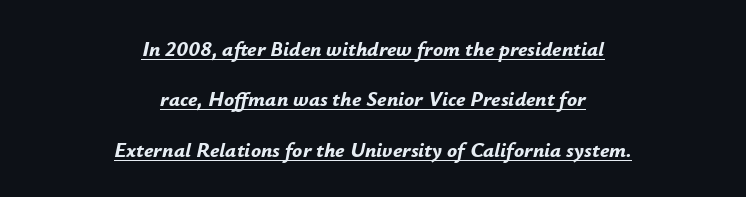
The image shows 21 px bold type, italic (leaning right); set centered, loose line spacing (2.4x), normal letter spacing, underlined.
